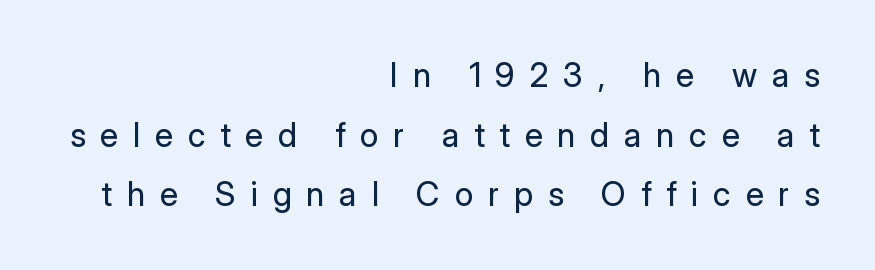
{"serif": "no", "italic": "no", "bold": "no", "weight": "regular", "width": "normal", "stroke_contrast": "low", "x_height": "medium", "monospaced": "no", "underline": "no", "align": "right", "line_spacing_ratio": 1.81, "letter_spacing": "wide", "letter_spacing_em": 0.45, "glyph_px": 33}
